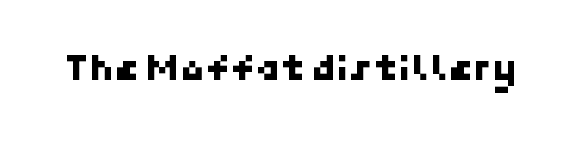
The image shows 40 px sans-serif type; set normal letter spacing, not underlined; low stroke contrast and a medium x-height.
